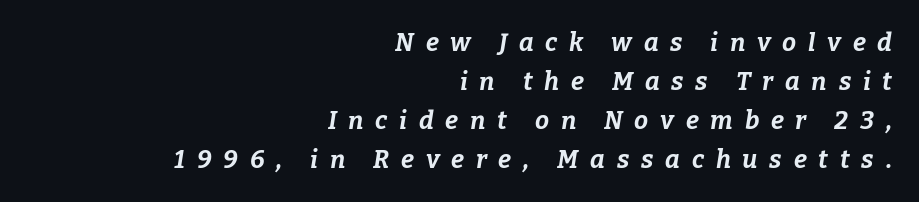
Strong, thick strokes mark this as bold type. The space beneath each line is pristine and unruled. The passage shown leans; its letterforms are oblique. What stands out about the letter spacing? Its width — letters are far apart. The rag falls on the left side of this text block.
